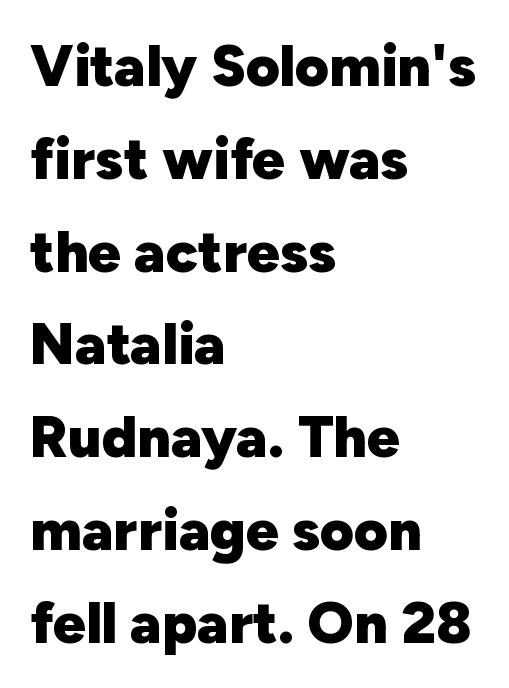
Posture: straight, roman, zero tilt. A typesetter would label this face a sans. Check the space under the baseline: it is left empty. Pretty heavy lettering here — definitely bold. Baseline-to-baseline distance is the conventional proportion of letter height. Is the block centered? No — it sits flush against the left margin.
